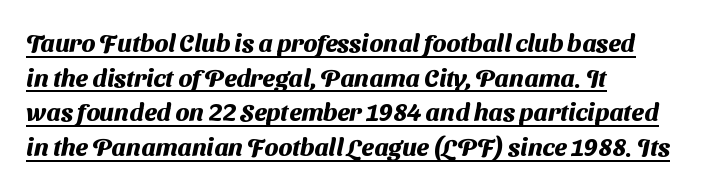
{"bold": "yes", "underline": "yes", "align": "left", "line_spacing": "normal", "line_spacing_ratio": 1.39, "letter_spacing": "normal", "letter_spacing_em": 0.0, "glyph_px": 25}
